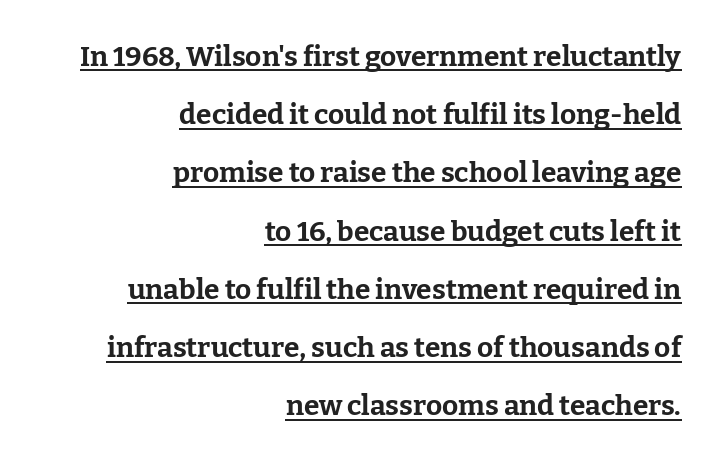
Proportional: the letters do not fall into vertical columns. Beneath each row of characters lies a ruled line. Old-style or modern, the face here clearly has serifs. The type is set solid horizontally, with unmodified tracking.
